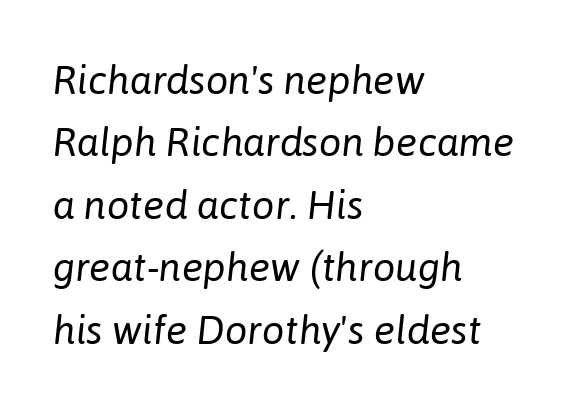
The image shows 40 px regular-weight type, italic (leaning right); set left-aligned, normal line spacing (1.56x), normal letter spacing, not underlined; low stroke contrast and a medium x-height.
